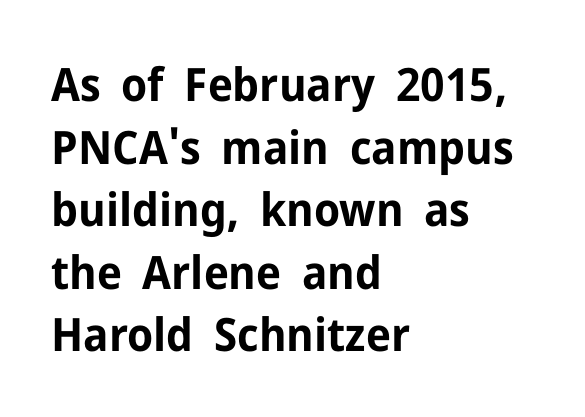
Q: Is the text bold? A: Yes.
Q: Is the text italic (slanted)? A: No, it is upright.
Q: Is the typeface a serif or a sans-serif typeface? A: Sans-serif.
Q: Is the text underlined? A: No.
Q: How is the paragraph aligned? A: Left-aligned.
Q: Is the spacing between letters normal or unusually wide? A: Normal.
Q: Is the spacing between lines tight, normal or loose? A: Normal.
Q: Width (condensed, normal, or wide)? A: Normal.
Q: Stroke contrast? A: Low.
Q: x-height? A: Medium.
Q: Monospaced? A: No.
